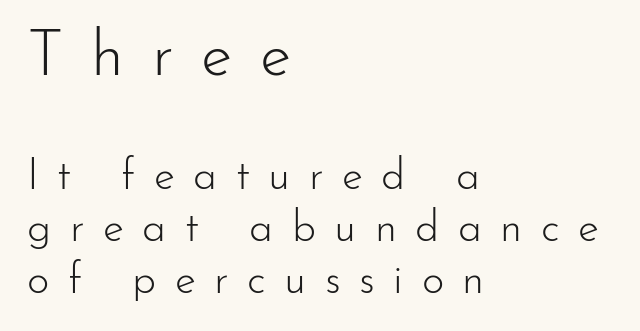
The image shows 64 px light sans-serif type, upright; set left-aligned, line spacing 1.21x, unusually wide letter spacing (+0.43 em), not underlined; the first (top) block is 1.49x larger; low stroke contrast and a small x-height.
